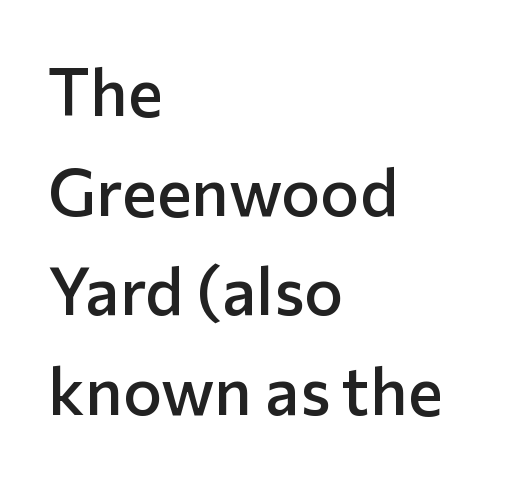
Q: Is the text bold? A: Semi-bold.
Q: Is the text italic (slanted)? A: No, it is upright.
Q: Is the typeface a serif or a sans-serif typeface? A: Sans-serif.
Q: Is the text underlined? A: No.
Q: How is the paragraph aligned? A: Left-aligned.
Q: Is the spacing between letters normal or unusually wide? A: Normal.
Q: Is the spacing between lines tight, normal or loose? A: Normal.
Q: Width (condensed, normal, or wide)? A: Normal.
Q: Stroke contrast? A: Low.
Q: x-height? A: Medium.
Q: Monospaced? A: No.
